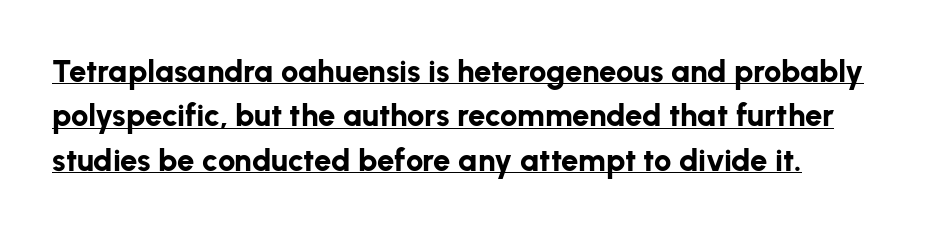
{"serif": "no", "italic": "no", "bold": "yes", "weight": "bold", "width": "normal", "stroke_contrast": "low", "x_height": "medium", "monospaced": "no", "underline": "yes", "line_spacing": "normal", "line_spacing_ratio": 1.43, "letter_spacing": "normal", "letter_spacing_em": 0.0, "glyph_px": 31}
